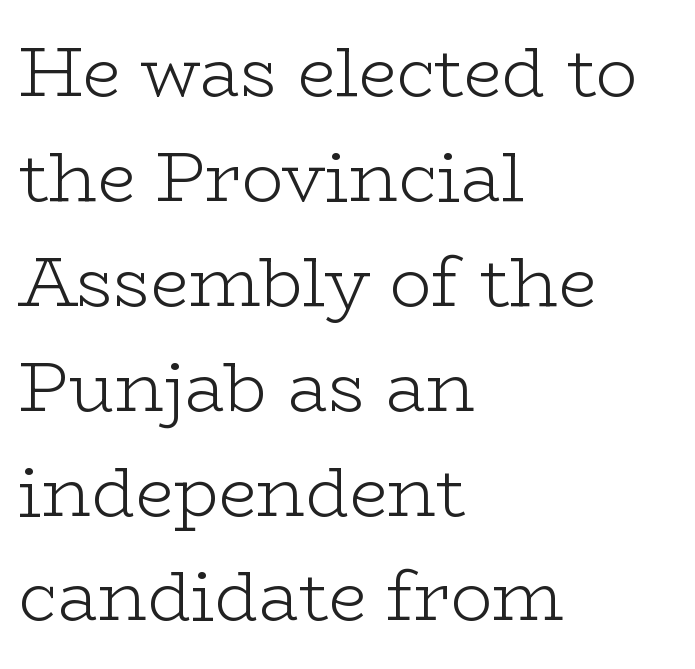
{"serif": "yes", "italic": "no", "bold": "no", "weight": "light", "width": "wide", "stroke_contrast": "low", "x_height": "medium", "monospaced": "no", "underline": "no", "align": "left", "line_spacing": "normal", "line_spacing_ratio": 1.52, "letter_spacing": "normal", "letter_spacing_em": 0.0, "glyph_px": 69}
